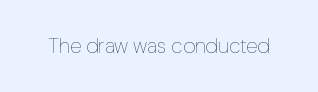
The passage shown is not underscored anywhere. The font's upright variant was chosen for this text. Stems here are at most as thick as an everyday book face. Observe the ordinary spacing: letters are neighbours, not strangers.
